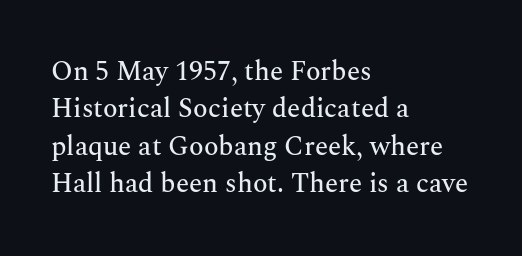
Normally led — the rows are evenly, conventionally spaced. Letter spacing: default. This is the regular roman posture of the typeface. Clear beneath every line of the passage. This rendering uses left alignment, leaving the right contour irregular.
